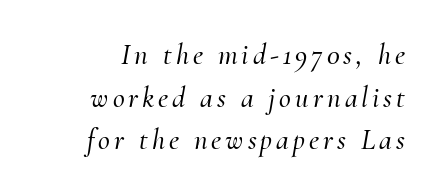
{"serif": "yes", "italic": "yes", "lean": "right", "slant_degrees": 10, "width": "normal", "stroke_contrast": "medium", "x_height": "small", "monospaced": "no", "underline": "no", "line_spacing": "normal", "line_spacing_ratio": 1.47, "glyph_px": 29}
